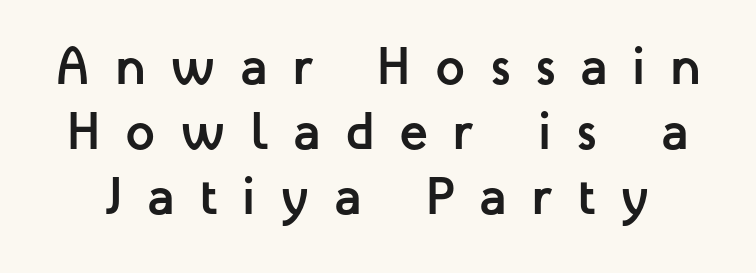
The image shows 53 px semibold sans-serif type, upright; set line spacing 1.23x, unusually wide letter spacing (+0.46 em), not underlined; low stroke contrast and a medium x-height.
